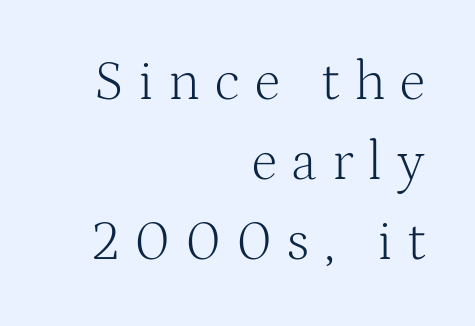
The image shows 56 px light serif type, upright; set right-aligned, normal line spacing (1.43x), unusually wide letter spacing (+0.26 em), not underlined; medium stroke contrast and a medium x-height.
